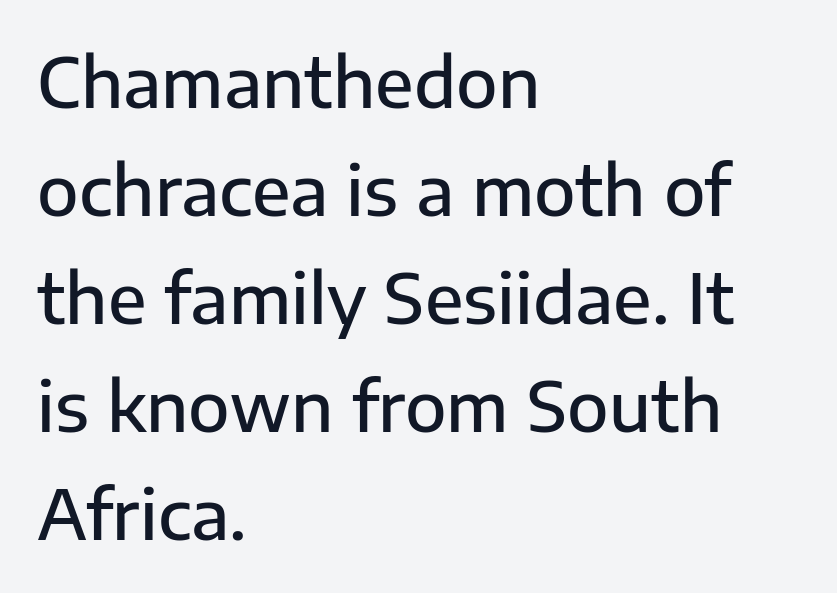
The image shows 68 px semibold sans-serif type, upright; set left-aligned, normal line spacing (1.59x), normal letter spacing, not underlined; low stroke contrast and a medium x-height.
